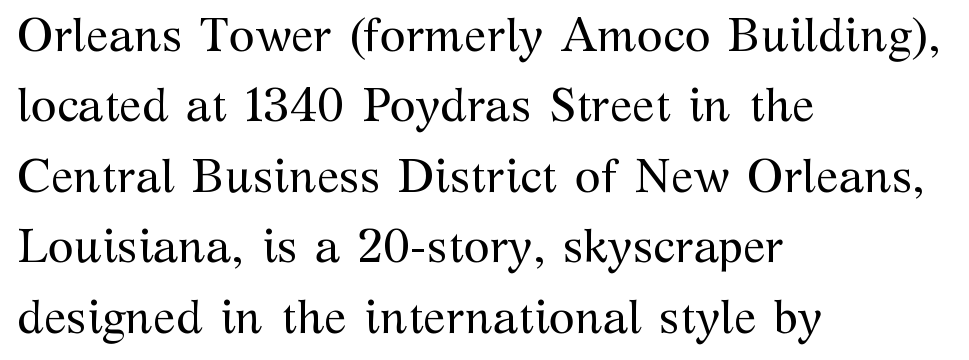
{"serif": "yes", "italic": "no", "bold": "no", "weight": "regular", "width": "normal", "stroke_contrast": "medium", "x_height": "medium", "monospaced": "no", "underline": "no", "align": "left", "line_spacing": "normal", "line_spacing_ratio": 1.5, "letter_spacing": "normal", "letter_spacing_em": 0.0, "glyph_px": 47}
